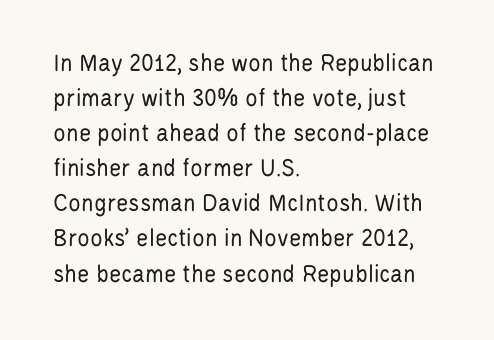
{"italic": "no", "bold": "no", "underline": "no", "align": "left", "line_spacing": "normal", "line_spacing_ratio": 1.35, "letter_spacing": "normal", "letter_spacing_em": 0.0, "glyph_px": 26}
